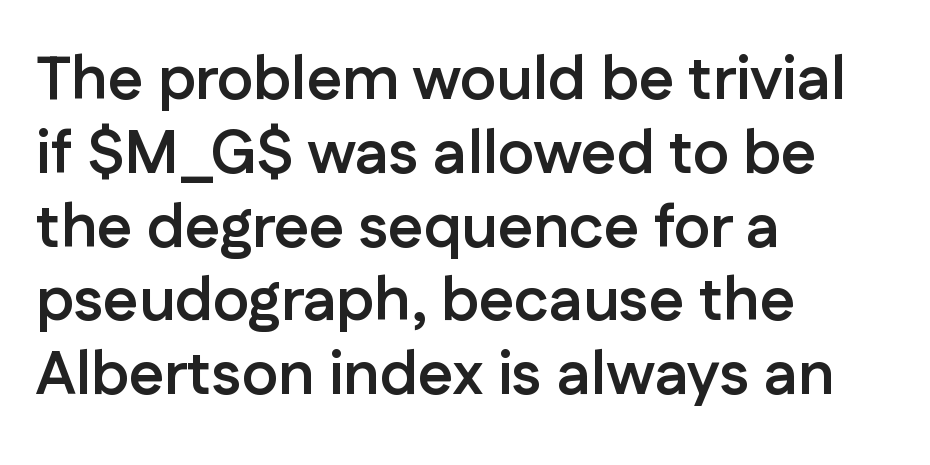
This is roman type, the default non-slanted kind. Any mark beneath the type? The region is blank. A sans-serif font was chosen for this passage. The passage shown is emphatically bold. Standard letterfit; no display-style spreading of the glyphs.
